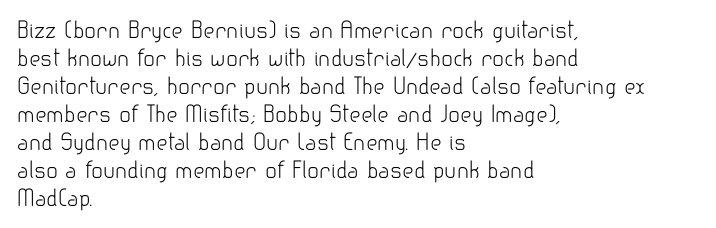
No extra ink here — the face is not bold. Students, observe: this is what conventionally led text looks like. Visually the block forms a straight wall on the left and a jagged coastline on the right. Clear beneath every line of the passage.
